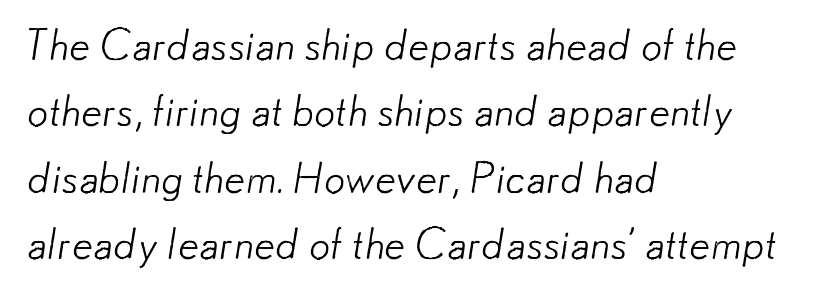
The image shows 42 px light sans-serif type; set left-aligned, normal line spacing (1.58x), normal letter spacing, not underlined; low stroke contrast and a small x-height.
